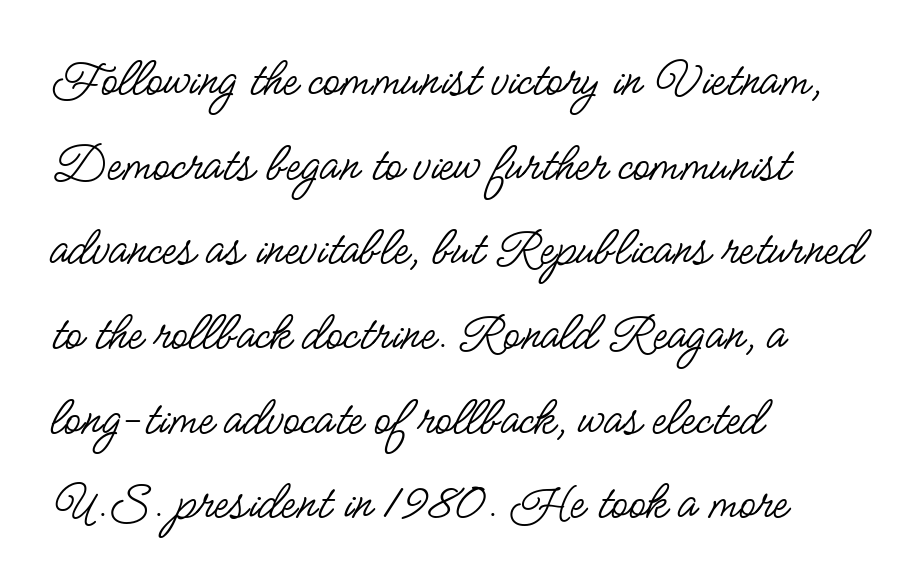
The image shows 55 px regular-weight, condensed sans-serif type; set left-aligned, normal line spacing (1.54x), normal letter spacing, not underlined; low stroke contrast and a small x-height.
